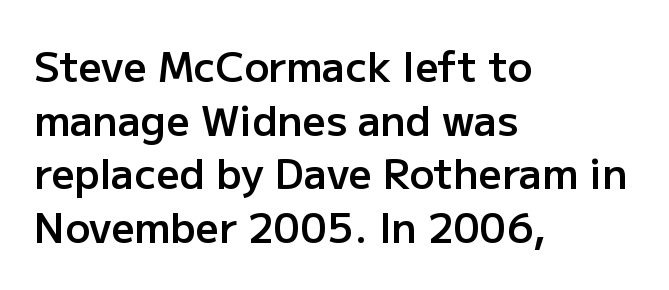
The lines in this sample share a left origin and differ only in where they stop. Spacing verdict: proportional, widths tailored to each character. On the weight axis this lands at semibold, roughly 600. The area under the type is left untouched. The type is set solid horizontally, with unmodified tracking. Ascenders rise straight up at ninety degrees.
